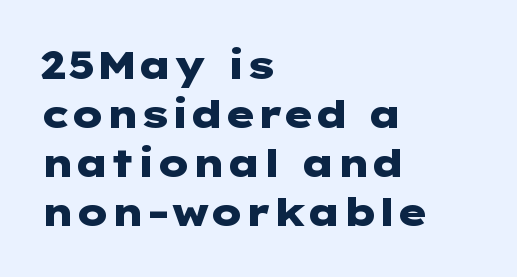
The image shows 39 px heavy, wide sans-serif type, upright; set left-aligned, normal line spacing (1.26x), normal letter spacing, not underlined; low stroke contrast and a medium x-height.
